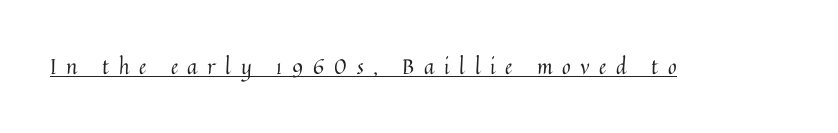
This reads as an unemphasized weight, regular at the heaviest. Does extra space separate the letters? Yes, quite a lot of it. This sample carries an underscore along the baseline area.
